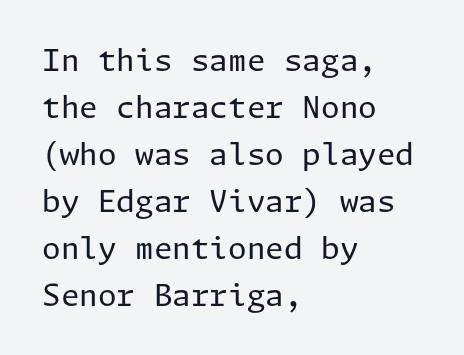
{"serif": "no", "italic": "no", "bold": "no", "weight": "regular", "width": "normal", "stroke_contrast": "low", "x_height": "medium", "underline": "no", "align": "left", "line_spacing": "normal", "line_spacing_ratio": 1.57, "letter_spacing": "normal", "letter_spacing_em": 0.0, "glyph_px": 30}
